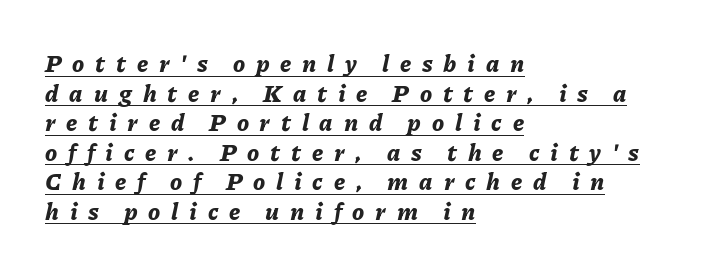
Q: Is the text bold? A: Yes.
Q: Is the text italic (slanted)? A: Yes, it leans right by about 11 degrees.
Q: Is the text underlined? A: Yes.
Q: How is the paragraph aligned? A: Left-aligned.
Q: Is the spacing between letters normal or unusually wide? A: Unusually wide.
